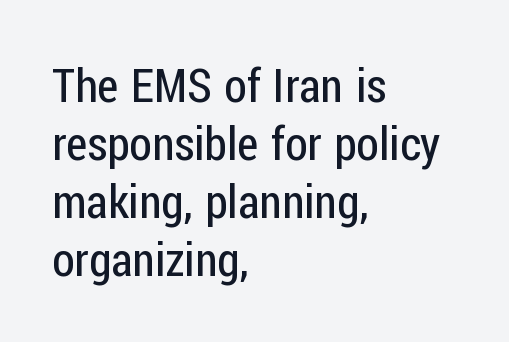
The image shows 46 px regular-weight, condensed sans-serif type, upright; set left-aligned, normal line spacing (1.26x), normal letter spacing, not underlined; low stroke contrast and a medium x-height.
